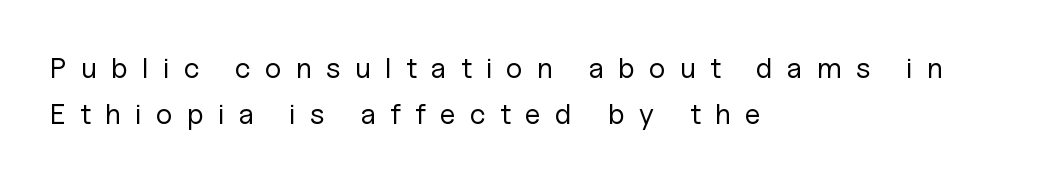
Q: Is the text bold? A: No.
Q: Is the text italic (slanted)? A: No, it is upright.
Q: Is the typeface a serif or a sans-serif typeface? A: Sans-serif.
Q: Is the text underlined? A: No.
Q: How is the paragraph aligned? A: Left-aligned.
Q: Is the spacing between letters normal or unusually wide? A: Unusually wide.
Q: Is the spacing between lines tight, normal or loose? A: Normal.
Q: Width (condensed, normal, or wide)? A: Normal.
Q: Stroke contrast? A: Low.
Q: x-height? A: Medium.
Q: Monospaced? A: No.
